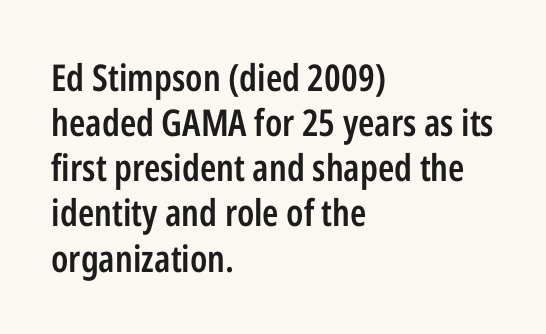
The image shows 37 px semibold, condensed sans-serif type, upright; set left-aligned, line spacing 1.22x, normal letter spacing, not underlined; low stroke contrast and a medium x-height.
